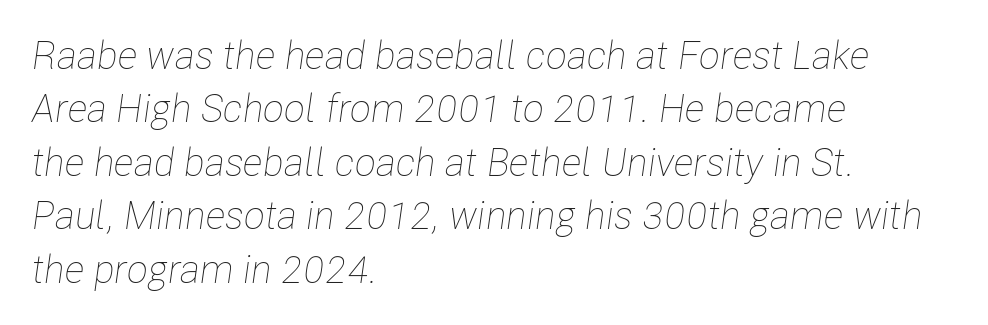
The image shows 39 px thin, condensed type, italic (leaning right); set left-aligned, normal line spacing (1.37x), normal letter spacing, not underlined; low stroke contrast and a medium x-height.
